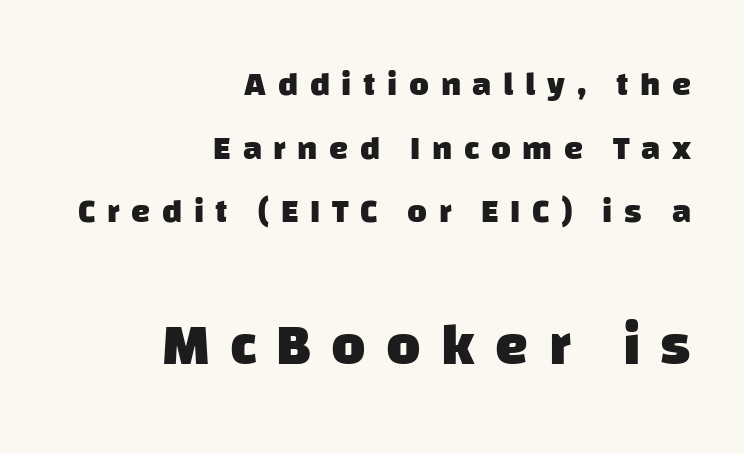
Students, this is bold: see how much ink each stroke carries. The ragged edge is on the left, which tells us the setting is flush right. Typographically, this falls in the sans-serif category. The gap between lines stays unmarked. Small over large — that's the arrangement of the two blocks here. Between one letter and the next there's a generous, obvious gap.
